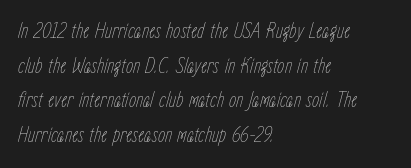
{"italic": "yes", "lean": "right", "slant_degrees": 15, "bold": "no", "underline": "no", "align": "left", "line_spacing": "normal", "line_spacing_ratio": 1.51, "letter_spacing": "normal", "letter_spacing_em": 0.0, "glyph_px": 23}
